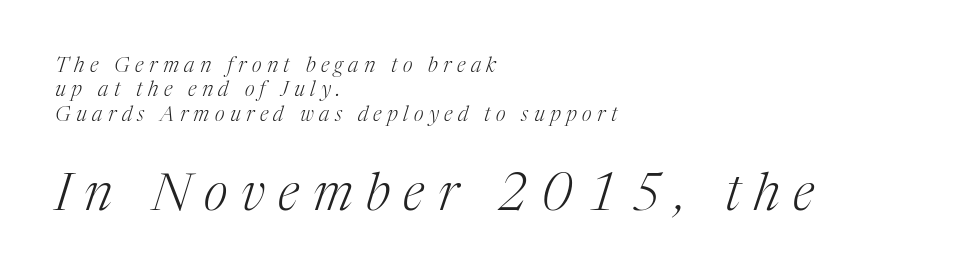
{"serif": "yes", "italic": "yes", "lean": "right", "slant_degrees": 17, "bold": "no", "weight": "light", "width": "normal", "stroke_contrast": "medium", "x_height": "medium", "monospaced": "no", "underline": "no", "align": "left", "line_spacing_ratio": 1.16, "letter_spacing": "wide", "letter_spacing_em": 0.26, "larger_block": "second", "size_ratio": 2.48, "glyph_px": 52}
